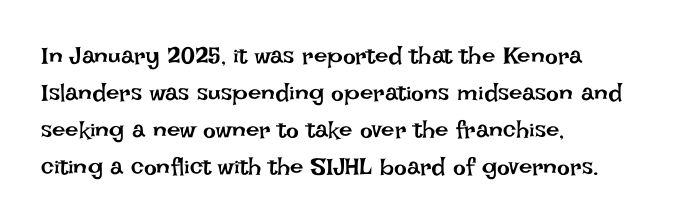
{"italic": "no", "bold": "no", "underline": "no", "align": "left", "line_spacing": "normal", "line_spacing_ratio": 1.54, "letter_spacing": "normal", "letter_spacing_em": 0.0, "glyph_px": 24}
